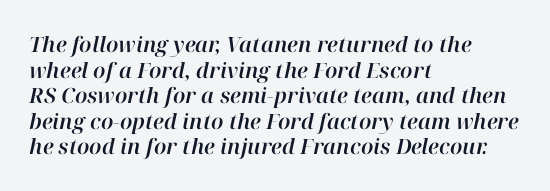
Each row of text sits above clean, open space. Notice how the passage keeps a crisp vertical edge on the left only. Looking at the ascenders, they clearly lean. Look at the tracking — it's just the regular setting, nothing added.
